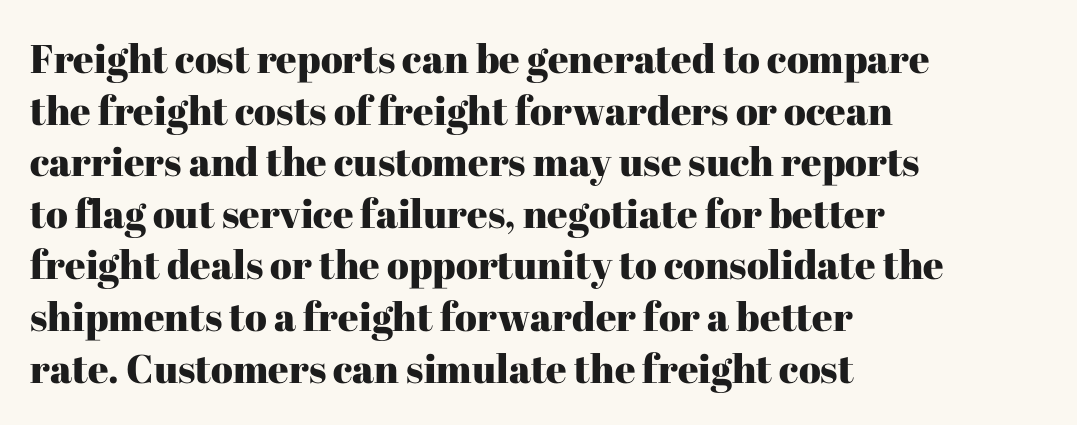
Rule under the text: the space is simply empty. The rendering anchors every line to the left-hand side. Typographically, this falls in the serif category. You could not count columns in this text — the font is proportionally spaced. The letters sit at their default tracking, neither squeezed nor spread. Each new line begins a customary step beneath the previous one.
